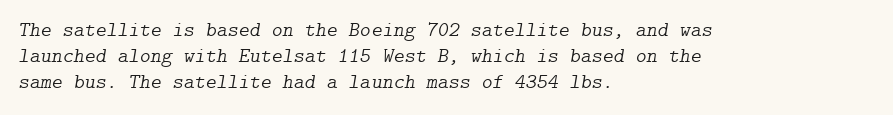
Q: Is the text bold? A: No.
Q: Is the text italic (slanted)? A: Yes, it leans right by about 9 degrees.
Q: Is the text underlined? A: No.
Q: How is the paragraph aligned? A: Left-aligned.
Q: Is the spacing between letters normal or unusually wide? A: Normal.
